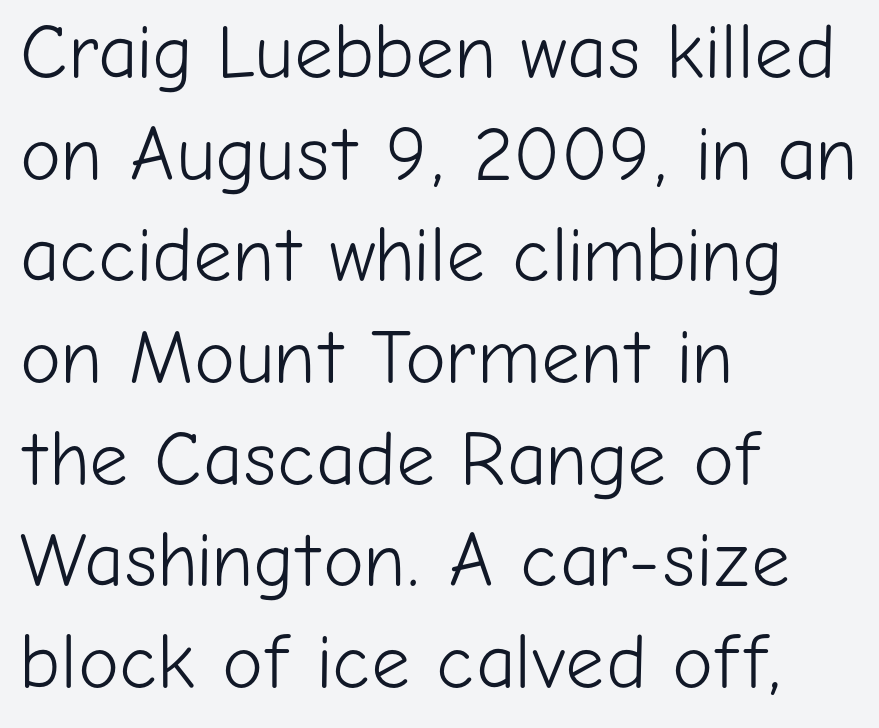
{"serif": "no", "italic": "no", "bold": "no", "weight": "light", "width": "normal", "stroke_contrast": "low", "x_height": "medium", "monospaced": "no", "underline": "no", "align": "left", "line_spacing": "normal", "line_spacing_ratio": 1.32, "letter_spacing": "normal", "letter_spacing_em": 0.0, "glyph_px": 77}
